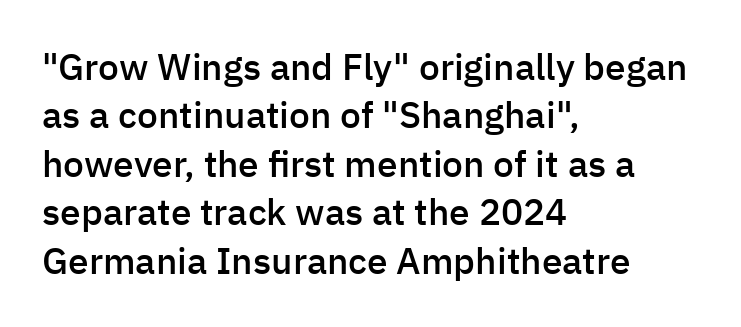
Q: Is the text bold? A: Semi-bold.
Q: Is the text italic (slanted)? A: No, it is upright.
Q: Is the typeface a serif or a sans-serif typeface? A: Sans-serif.
Q: Is the text underlined? A: No.
Q: How is the paragraph aligned? A: Left-aligned.
Q: Is the spacing between letters normal or unusually wide? A: Normal.
Q: Is the spacing between lines tight, normal or loose? A: Normal.
Q: Width (condensed, normal, or wide)? A: Normal.
Q: Stroke contrast? A: Low.
Q: x-height? A: Medium.
Q: Monospaced? A: No.
